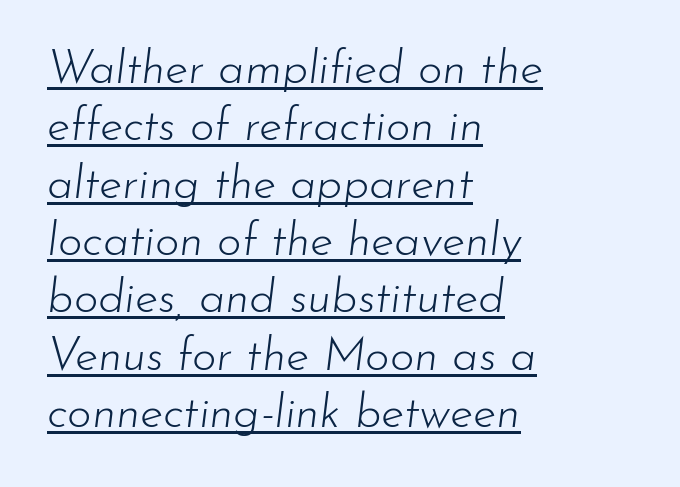
Q: Is the text bold? A: No.
Q: Is the text italic (slanted)? A: Yes, it leans right by about 7 degrees.
Q: Is the text underlined? A: Yes.
Q: How is the paragraph aligned? A: Left-aligned.
Q: Is the spacing between letters normal or unusually wide? A: Normal.
Q: Width (condensed, normal, or wide)? A: Normal.
Q: Stroke contrast? A: Low.
Q: x-height? A: Small.
Q: Monospaced? A: No.
